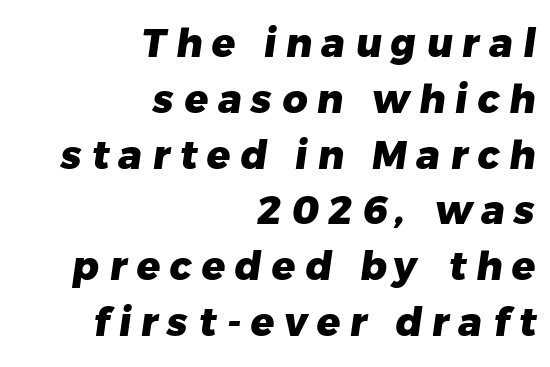
{"serif": "no", "bold": "yes", "weight": "heavy", "width": "normal", "stroke_contrast": "low", "x_height": "medium", "monospaced": "no", "underline": "no", "align": "right", "line_spacing": "normal", "line_spacing_ratio": 1.43, "letter_spacing": "wide", "letter_spacing_em": 0.25, "glyph_px": 39}
